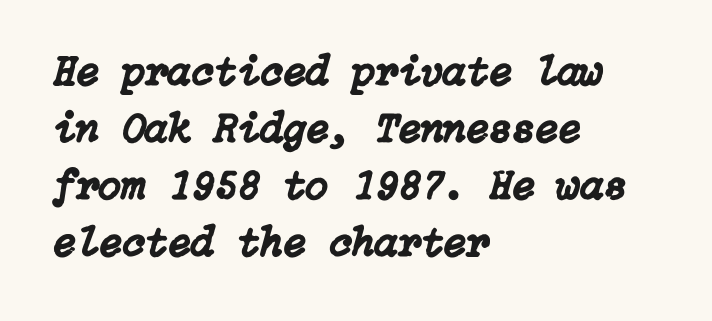
The image shows 42 px text type, italic (leaning right); set left-aligned, normal line spacing (1.36x), normal letter spacing, not underlined; low stroke contrast and a medium x-height.
